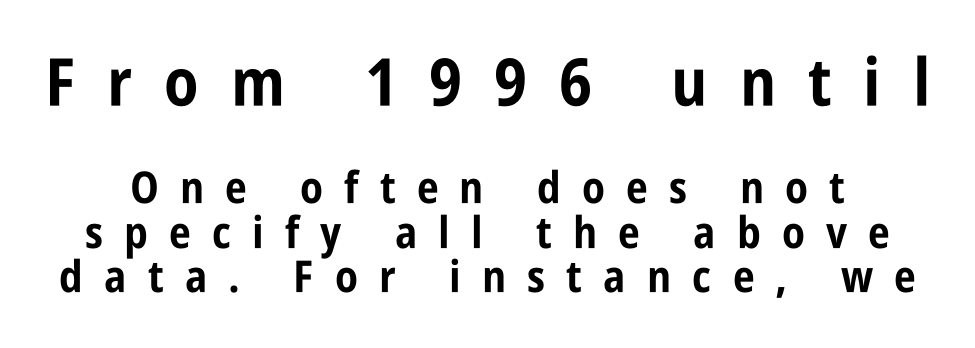
These lines are rendered in a variable-pitch font. Students, note that the glyphs here are deliberately spaced far apart. Posture: upright roman. Typesetter's note — upper block bumped up in size, lower block left smaller.
